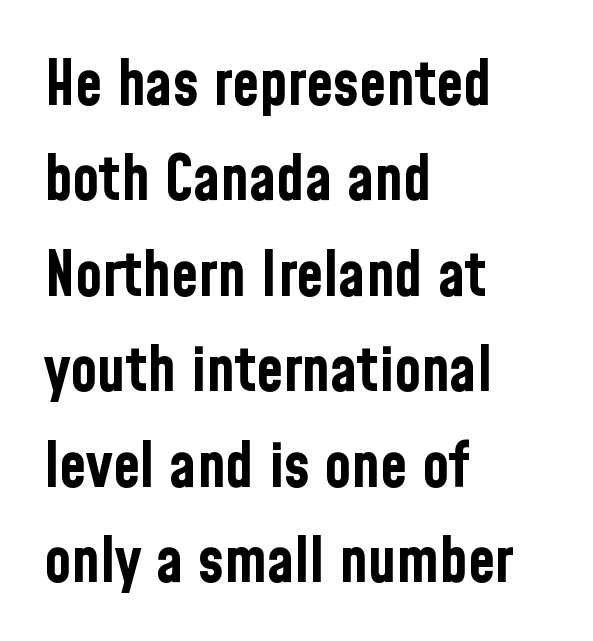
Heft: maximum for text — a bold. Alignment: flush left. The block of text has a typical density, with ordinary space between rows. What stands out about the letter spacing? Nothing — it is the standard amount. The type family on display is of the sans-serif kind.
